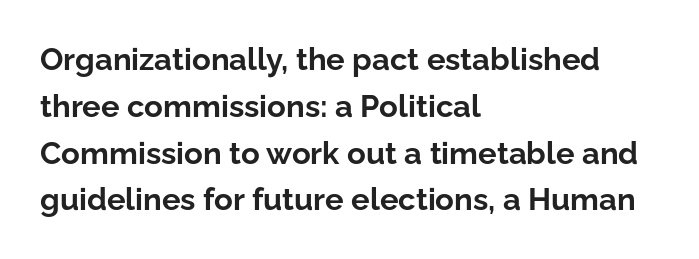
{"serif": "no", "italic": "no", "bold": "yes", "weight": "bold", "width": "normal", "stroke_contrast": "low", "x_height": "medium", "monospaced": "no", "underline": "no", "align": "left", "line_spacing": "normal", "line_spacing_ratio": 1.51, "letter_spacing": "normal", "letter_spacing_em": 0.0, "glyph_px": 31}
